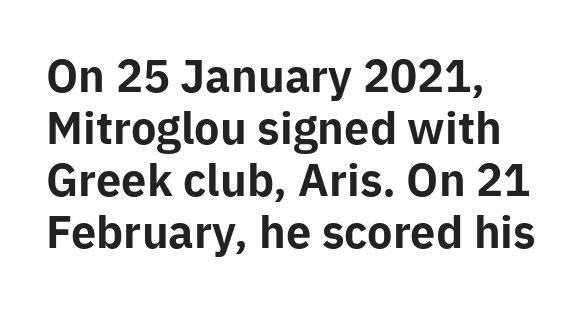
{"serif": "no", "italic": "no", "bold": "yes", "weight": "bold", "width": "normal", "stroke_contrast": "low", "x_height": "medium", "monospaced": "no", "underline": "no", "align": "left", "line_spacing_ratio": 1.21, "letter_spacing": "normal", "letter_spacing_em": 0.0, "glyph_px": 43}
